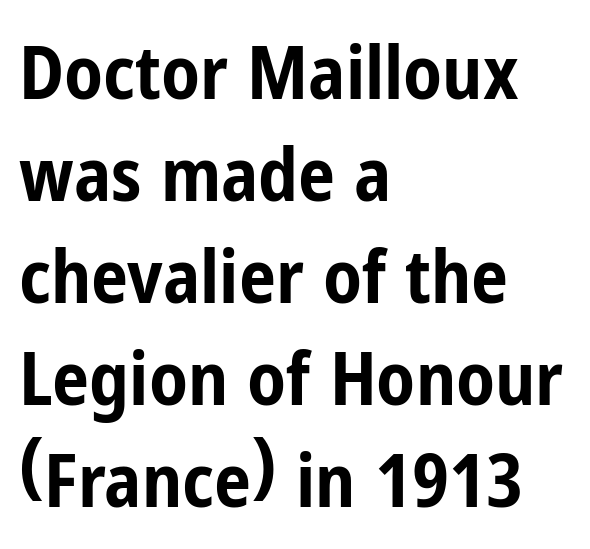
{"serif": "no", "italic": "no", "bold": "yes", "weight": "bold", "width": "condensed", "stroke_contrast": "low", "x_height": "medium", "monospaced": "no", "underline": "no", "align": "left", "line_spacing": "normal", "line_spacing_ratio": 1.38, "letter_spacing": "normal", "letter_spacing_em": 0.0, "glyph_px": 74}
